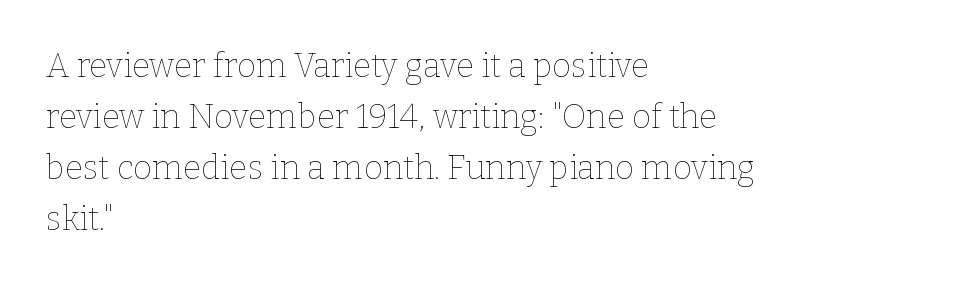
The image shows 33 px thin type, upright; set left-aligned, normal line spacing (1.55x), normal letter spacing, not underlined; low stroke contrast and a medium x-height.
